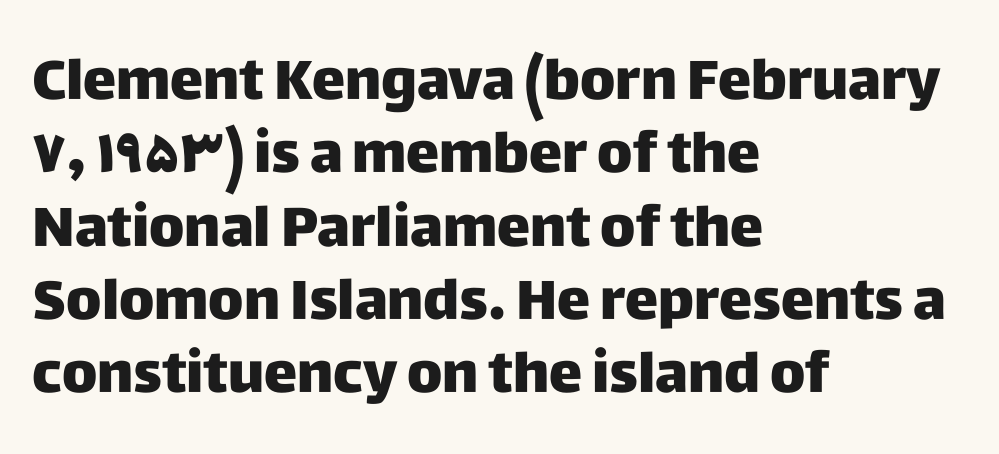
{"serif": "no", "italic": "no", "width": "normal", "stroke_contrast": "low", "x_height": "large", "monospaced": "no", "underline": "no", "align": "left", "line_spacing": "normal", "line_spacing_ratio": 1.31, "letter_spacing": "normal", "letter_spacing_em": 0.0, "glyph_px": 56}
